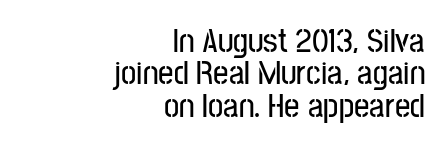
In terms of letterspacing, this is plain default setting. The lines are quadded right. The passage shown is typed in a proportional face where columns would drift. A clean baseline with only descenders dipping below it.
